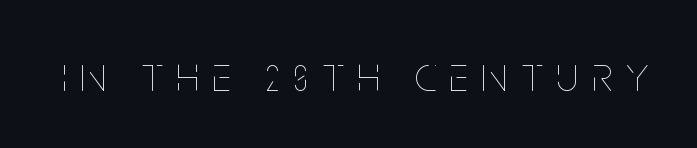
{"italic": "no", "bold": "no", "weight": "thin", "width": "condensed", "stroke_contrast": "low", "x_height": "large", "monospaced": "no", "underline": "no", "letter_spacing": "wide", "letter_spacing_em": 0.28, "glyph_px": 49}
